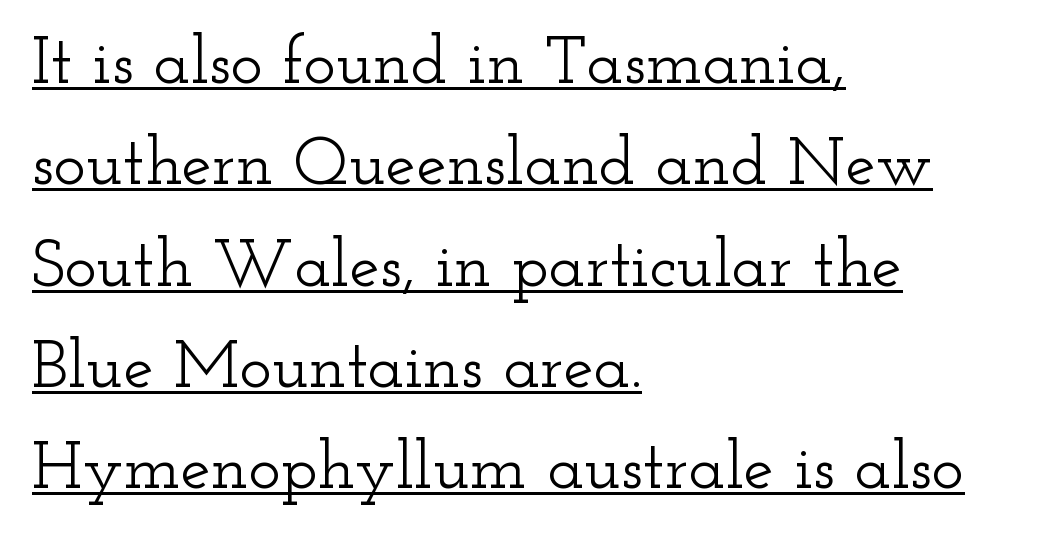
Q: Is the text italic (slanted)? A: No, it is upright.
Q: Is the typeface a serif or a sans-serif typeface? A: Serif.
Q: Is the text underlined? A: Yes.
Q: How is the paragraph aligned? A: Left-aligned.
Q: Is the spacing between letters normal or unusually wide? A: Normal.
Q: Is the spacing between lines tight, normal or loose? A: Normal.
Q: Width (condensed, normal, or wide)? A: Wide.
Q: Stroke contrast? A: Low.
Q: x-height? A: Small.
Q: Monospaced? A: No.
